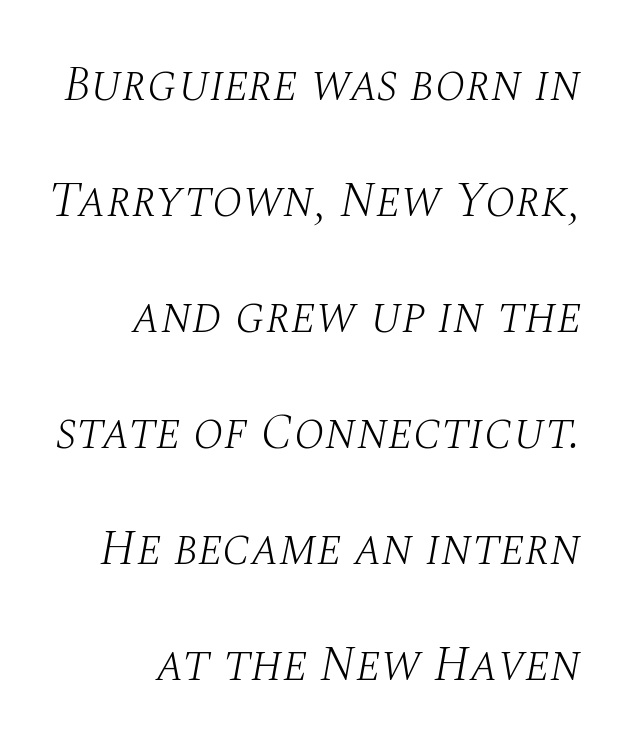
Q: Is the text bold? A: No.
Q: Is the text italic (slanted)? A: Yes, it leans right by about 10 degrees.
Q: Is the typeface a serif or a sans-serif typeface? A: Serif.
Q: Is the text underlined? A: No.
Q: How is the paragraph aligned? A: Right-aligned.
Q: Is the spacing between letters normal or unusually wide? A: Normal.
Q: Is the spacing between lines tight, normal or loose? A: Loose.
Q: Width (condensed, normal, or wide)? A: Normal.
Q: Stroke contrast? A: Medium.
Q: x-height? A: Large.
Q: Monospaced? A: No.
